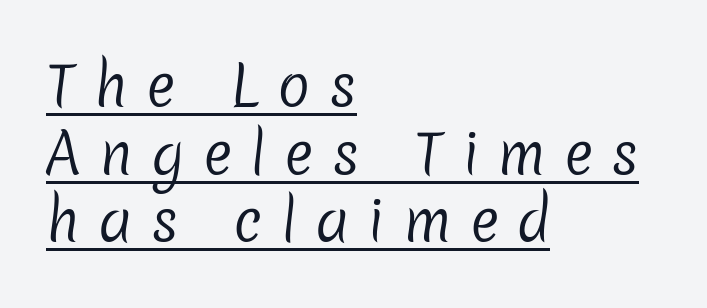
Q: Is the text bold? A: No.
Q: Is the typeface a serif or a sans-serif typeface? A: Sans-serif.
Q: Is the text underlined? A: Yes.
Q: How is the paragraph aligned? A: Left-aligned.
Q: Is the spacing between letters normal or unusually wide? A: Unusually wide.
Q: Width (condensed, normal, or wide)? A: Normal.
Q: Stroke contrast? A: Low.
Q: x-height? A: Medium.
Q: Monospaced? A: No.
